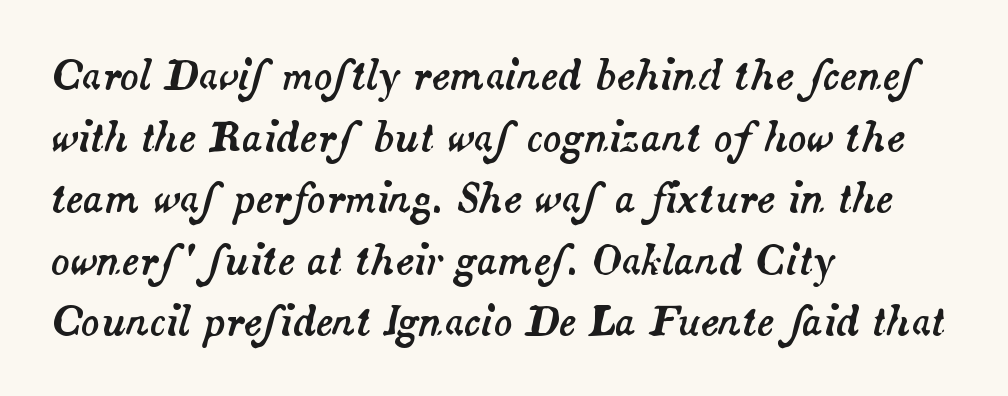
The image shows 39 px text type, italic (leaning right); set left-aligned, normal line spacing (1.58x), normal letter spacing, not underlined; medium stroke contrast and a small x-height.
